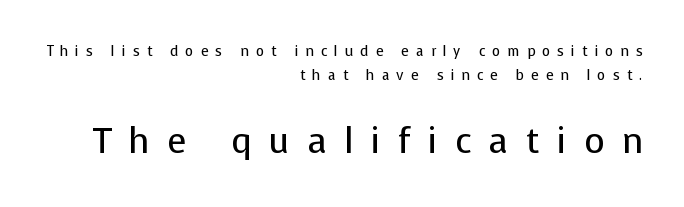
{"serif": "no", "italic": "no", "bold": "no", "weight": "regular", "width": "normal", "stroke_contrast": "low", "x_height": "medium", "monospaced": "no", "underline": "no", "align": "right", "line_spacing_ratio": 1.73, "letter_spacing": "wide", "letter_spacing_em": 0.5, "larger_block": "second", "size_ratio": 2.5, "glyph_px": 35}
